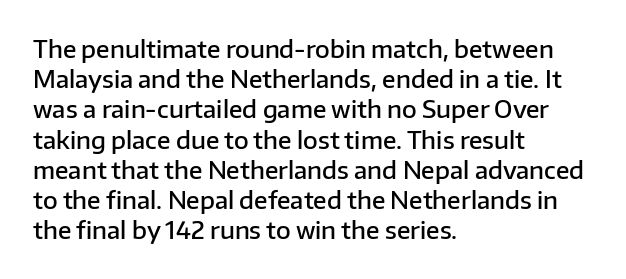
{"italic": "no", "bold": "semi", "underline": "no", "align": "left", "line_spacing": "normal", "line_spacing_ratio": 1.26, "letter_spacing": "normal", "letter_spacing_em": 0.0, "glyph_px": 24}
